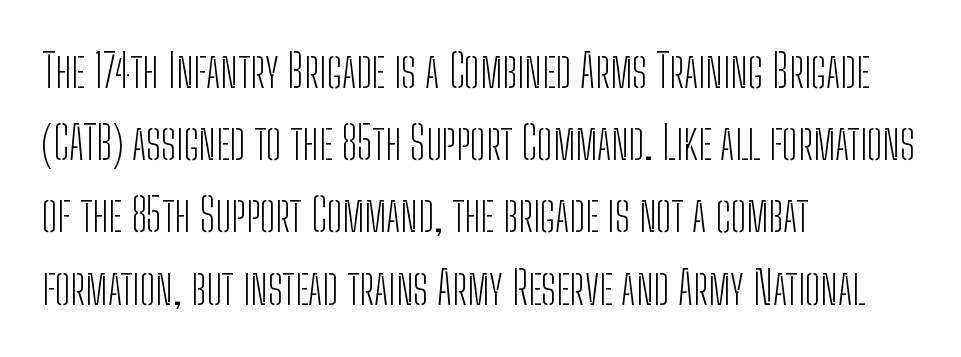
The lines are quadded left. Honestly, there is no underline to notice here at all. Serifs: no, the terminals of the letterforms are clean. The letterforms sit shoulder to shoulder at normal distance.
